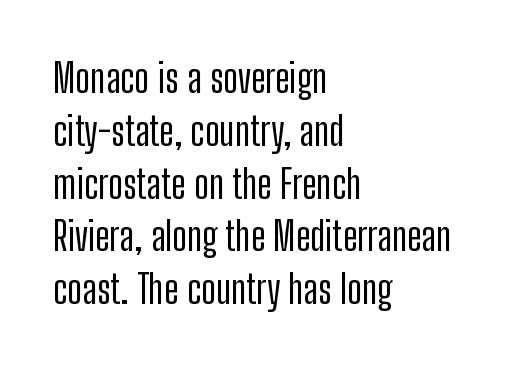
Q: Is the text italic (slanted)? A: No, it is upright.
Q: Is the typeface a serif or a sans-serif typeface? A: Sans-serif.
Q: Is the text underlined? A: No.
Q: How is the paragraph aligned? A: Left-aligned.
Q: Is the spacing between letters normal or unusually wide? A: Normal.
Q: Is the spacing between lines tight, normal or loose? A: Normal.
Q: Width (condensed, normal, or wide)? A: Condensed.
Q: Stroke contrast? A: Low.
Q: x-height? A: Medium.
Q: Monospaced? A: No.
